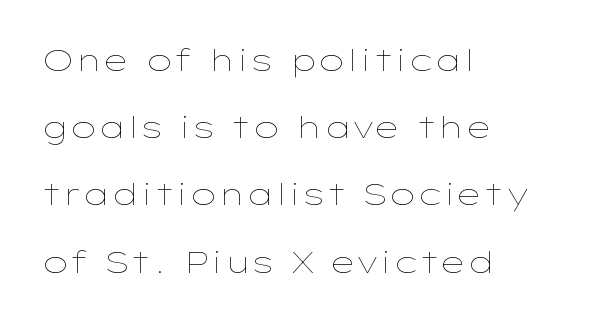
The image shows 30 px thin, wide type, upright; set left-aligned, loose line spacing (2.24x), normal letter spacing, not underlined; low stroke contrast and a medium x-height.
